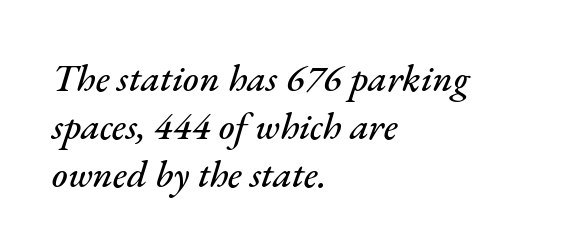
Observe the lean: these are italic letterforms. The foot of each line stays bare and open. Does the copy run flush right? No — it runs flush left. Spacing between characters is what you'd get straight out of the box.
